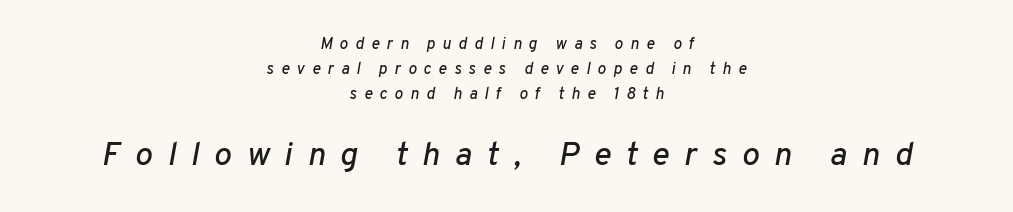
The later block is typeset at a bigger size than the earlier block. Beneath every word, the page is bare. The letterforms stand isolated, each surrounded by extra space. The passage shown is typed in a proportional face where columns would drift.
